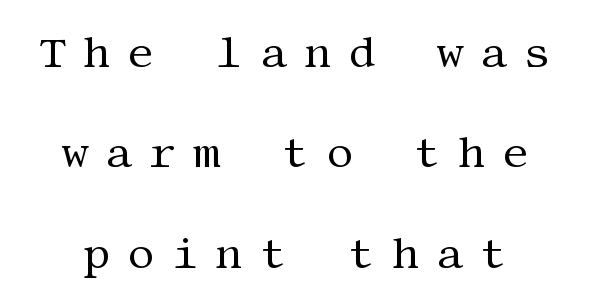
{"serif": "yes", "italic": "no", "bold": "no", "weight": "regular", "width": "normal", "stroke_contrast": "medium", "x_height": "large", "underline": "no", "line_spacing": "loose", "line_spacing_ratio": 2.39, "letter_spacing": "wide", "letter_spacing_em": 0.41, "glyph_px": 42}
